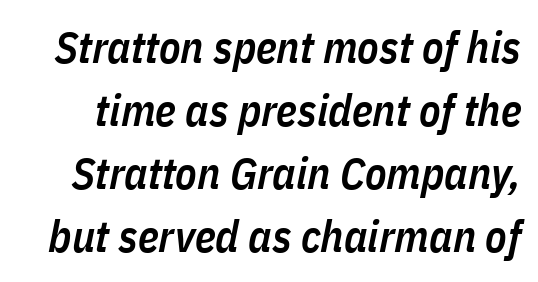
The image shows 44 px semibold, condensed type, italic (leaning right); set normal line spacing (1.43x), normal letter spacing, not underlined; low stroke contrast and a medium x-height.
